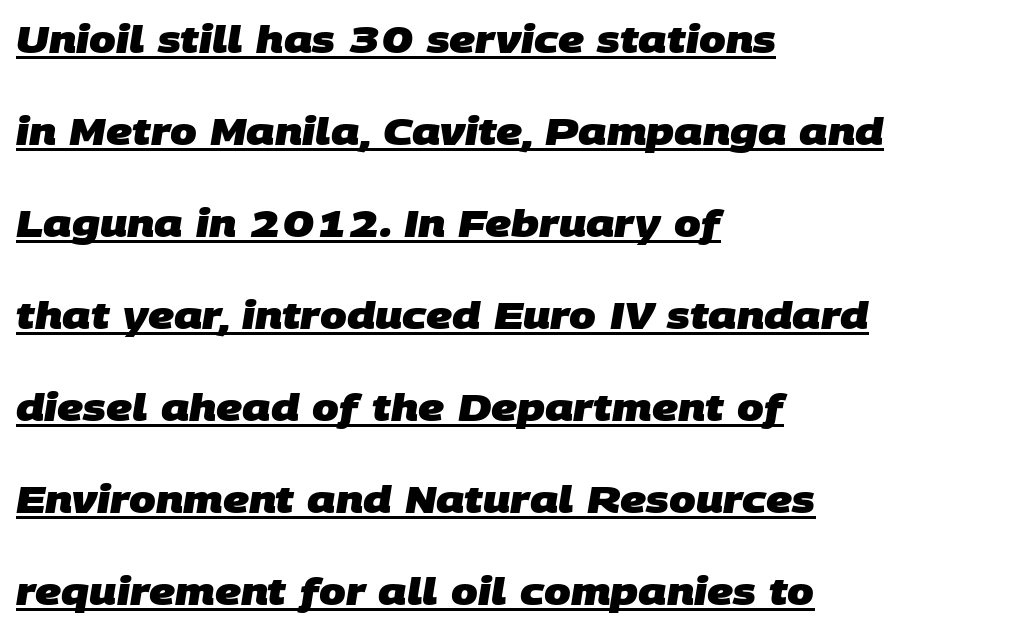
{"serif": "no", "bold": "yes", "weight": "heavy", "width": "normal", "stroke_contrast": "low", "x_height": "large", "monospaced": "no", "underline": "yes", "align": "left", "line_spacing": "loose", "line_spacing_ratio": 2.42, "letter_spacing": "normal", "letter_spacing_em": 0.0, "glyph_px": 38}
